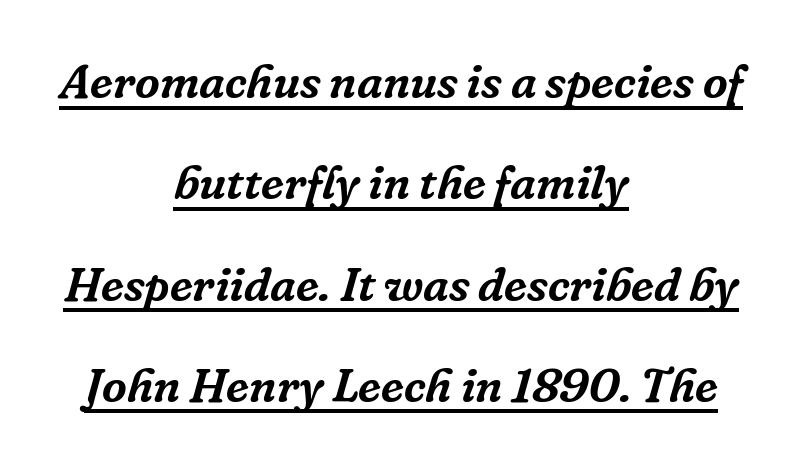
The image shows 48 px serif type, italic (leaning right); set centered, loose line spacing (2.11x), normal letter spacing, underlined; low stroke contrast and a medium x-height.
